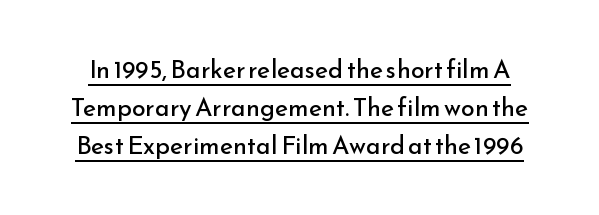
The image shows 25 px text type, upright; set normal line spacing (1.53x), normal letter spacing, underlined.
